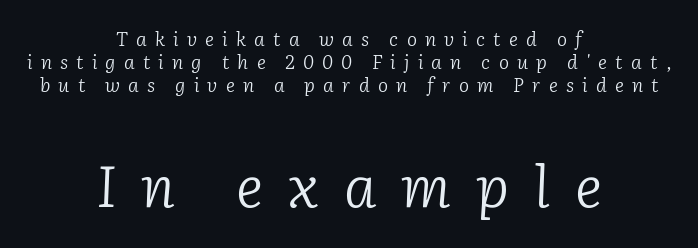
{"serif": "yes", "italic": "yes", "lean": "right", "slant_degrees": 2, "bold": "no", "weight": "light", "width": "normal", "stroke_contrast": "low", "x_height": "medium", "monospaced": "no", "underline": "no", "align": "center", "line_spacing_ratio": 1.2, "letter_spacing": "wide", "letter_spacing_em": 0.43, "larger_block": "second", "size_ratio": 3.05, "glyph_px": 58}
